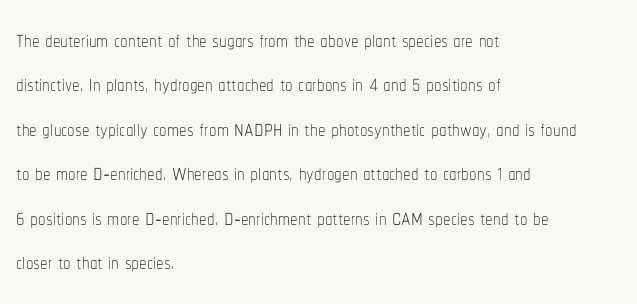
{"italic": "no", "bold": "no", "weight": "thin", "width": "condensed", "stroke_contrast": "low", "x_height": "medium", "monospaced": "no", "underline": "no", "align": "left", "line_spacing": "normal", "line_spacing_ratio": 1.48, "letter_spacing": "normal", "letter_spacing_em": 0.0, "glyph_px": 30}
